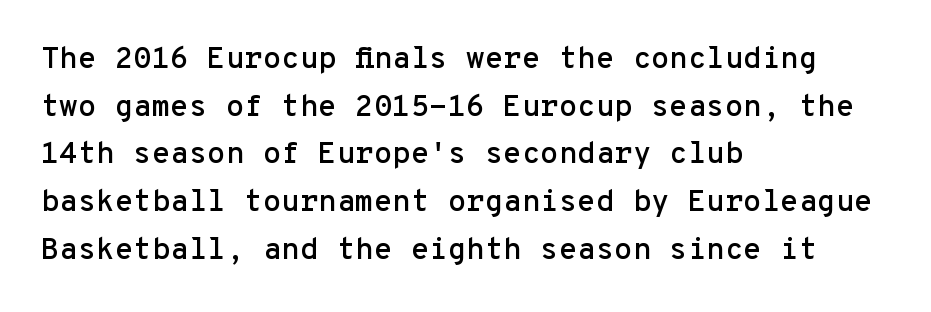
Q: Is the text italic (slanted)? A: No, it is upright.
Q: Is the typeface a serif or a sans-serif typeface? A: Sans-serif.
Q: Is the text underlined? A: No.
Q: How is the paragraph aligned? A: Left-aligned.
Q: Is the spacing between letters normal or unusually wide? A: Normal.
Q: Is the spacing between lines tight, normal or loose? A: Normal.
Q: Width (condensed, normal, or wide)? A: Normal.
Q: Stroke contrast? A: Low.
Q: x-height? A: Medium.
Q: Monospaced? A: Yes.
